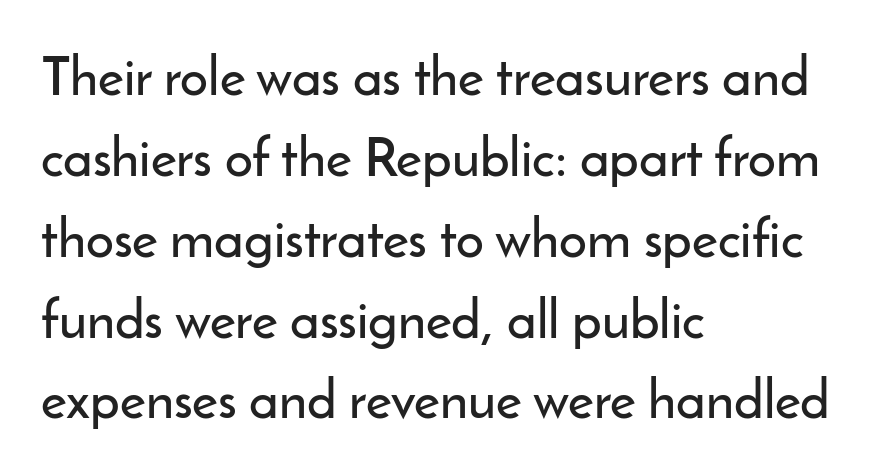
The lines in this sample share a left origin and differ only in where they stop. Does extra space separate the letters? No, they use regular spacing. A clean baseline with only descenders dipping below it. This block has exactly the height ordinary leading produces. Serifs: no, the terminals of the letterforms are clean.
